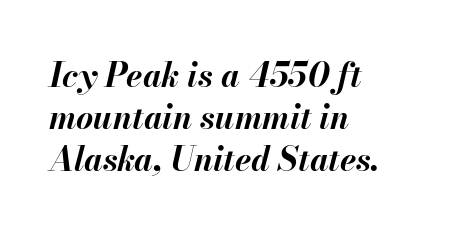
Q: Is the text bold? A: Yes.
Q: Is the text italic (slanted)? A: Yes, it leans right by about 13 degrees.
Q: Is the text underlined? A: No.
Q: How is the paragraph aligned? A: Left-aligned.
Q: Is the spacing between letters normal or unusually wide? A: Normal.
Q: Is the spacing between lines tight, normal or loose? A: Normal.
Q: Width (condensed, normal, or wide)? A: Normal.
Q: Stroke contrast? A: Medium.
Q: x-height? A: Small.
Q: Monospaced? A: No.
